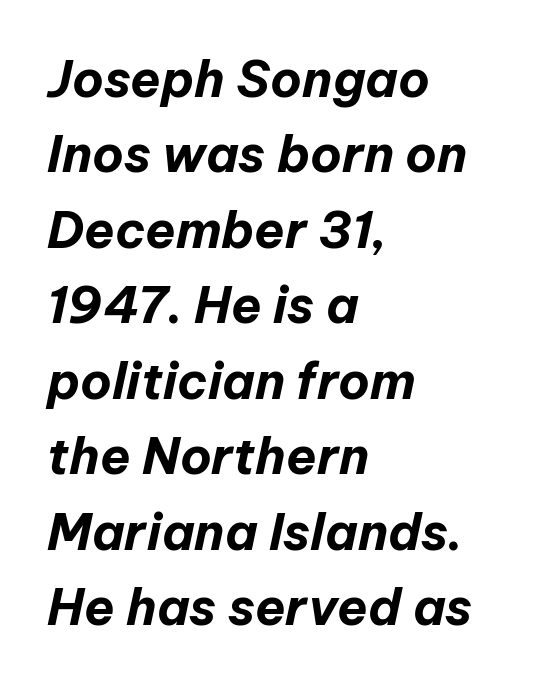
The image shows 50 px bold type, italic (leaning right); set left-aligned, normal line spacing (1.51x), normal letter spacing, not underlined; low stroke contrast and a medium x-height.
